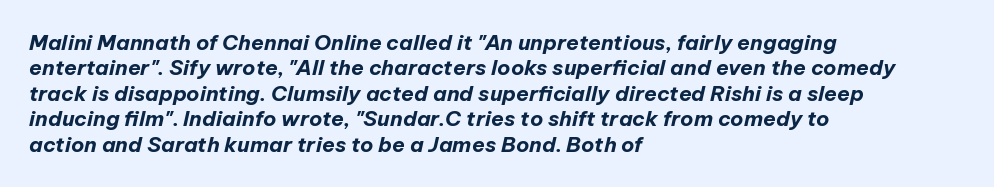
Casual observation: everything's shoved over to the left. Bare-footed words on every line. Emphasis-style slanted type is in use. Between one letter and the next there's only the usual sliver of space.
